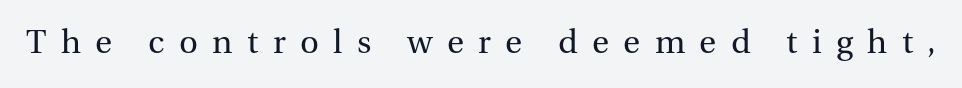
The image shows 35 px regular-weight serif type, upright; set unusually wide letter spacing (+0.41 em), not underlined; medium stroke contrast and a medium x-height.
